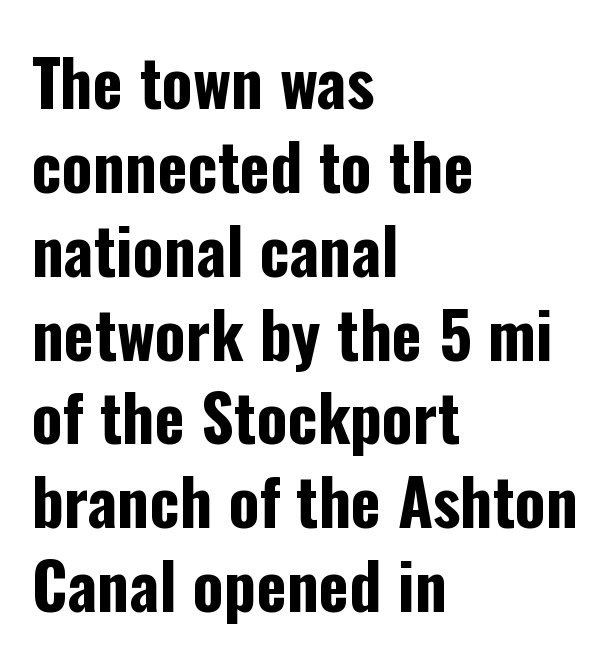
The image shows 64 px bold, condensed sans-serif type, upright; set left-aligned, normal line spacing (1.31x), normal letter spacing, not underlined; low stroke contrast and a medium x-height.
